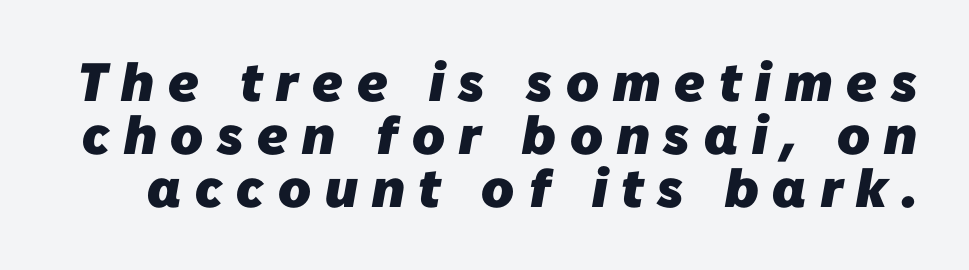
Q: Is the text bold? A: Yes.
Q: Is the typeface a serif or a sans-serif typeface? A: Sans-serif.
Q: Is the text underlined? A: No.
Q: Is the spacing between letters normal or unusually wide? A: Unusually wide.
Q: Is the spacing between lines tight, normal or loose? A: Tight.
Q: Width (condensed, normal, or wide)? A: Normal.
Q: Stroke contrast? A: Low.
Q: x-height? A: Medium.
Q: Monospaced? A: No.
